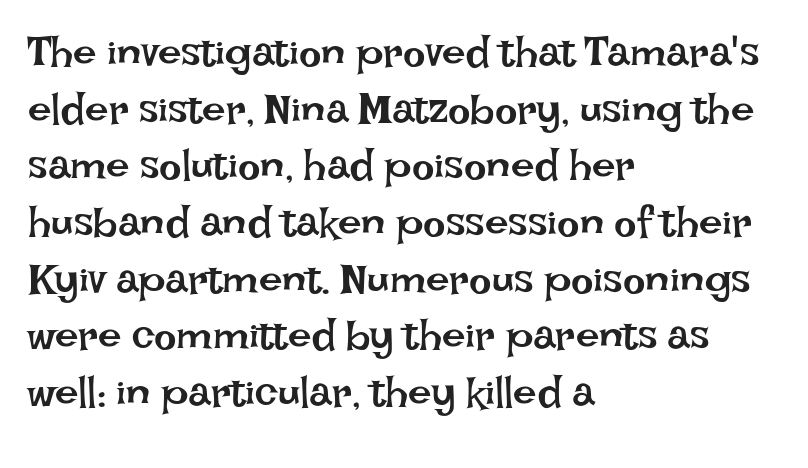
The image shows 42 px regular-weight type, upright; set left-aligned, normal line spacing (1.35x), normal letter spacing, not underlined; low stroke contrast and a large x-height.
